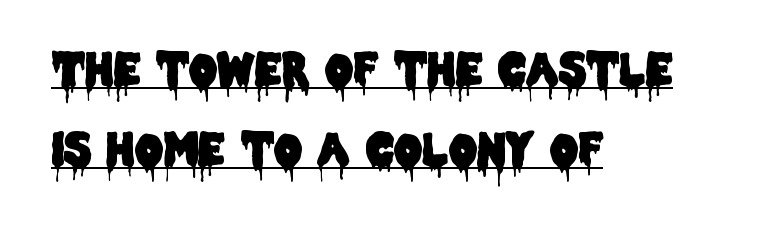
{"serif": "no", "italic": "no", "width": "condensed", "stroke_contrast": "low", "x_height": "large", "monospaced": "no", "underline": "yes", "align": "left", "line_spacing_ratio": 1.82, "letter_spacing": "normal", "letter_spacing_em": 0.0, "glyph_px": 44}
